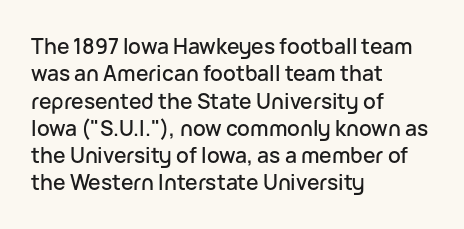
The image shows 21 px text type, upright; set left-aligned, normal line spacing (1.3x), normal letter spacing, not underlined.
